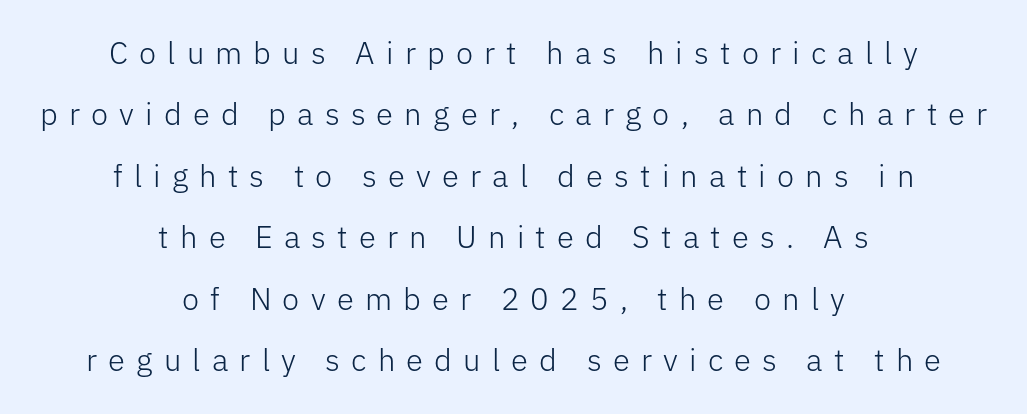
{"serif": "no", "italic": "no", "bold": "no", "weight": "light", "width": "normal", "stroke_contrast": "low", "x_height": "medium", "monospaced": "no", "underline": "no", "align": "center", "line_spacing": "loose", "line_spacing_ratio": 1.98, "letter_spacing": "wide", "letter_spacing_em": 0.36, "glyph_px": 31}
